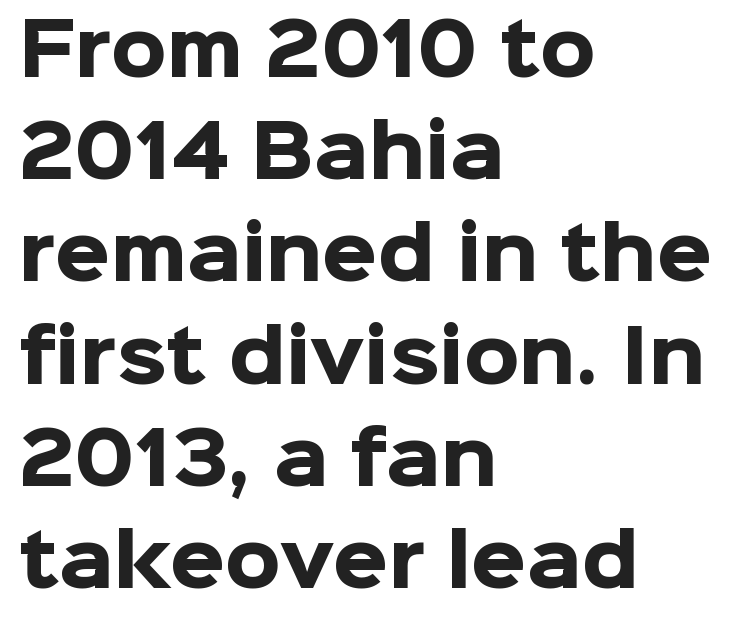
Q: Is the text bold? A: Yes.
Q: Is the text italic (slanted)? A: No, it is upright.
Q: Is the typeface a serif or a sans-serif typeface? A: Sans-serif.
Q: Is the text underlined? A: No.
Q: How is the paragraph aligned? A: Left-aligned.
Q: Is the spacing between letters normal or unusually wide? A: Normal.
Q: Is the spacing between lines tight, normal or loose? A: Normal.
Q: Width (condensed, normal, or wide)? A: Normal.
Q: Stroke contrast? A: Low.
Q: x-height? A: Medium.
Q: Monospaced? A: No.
